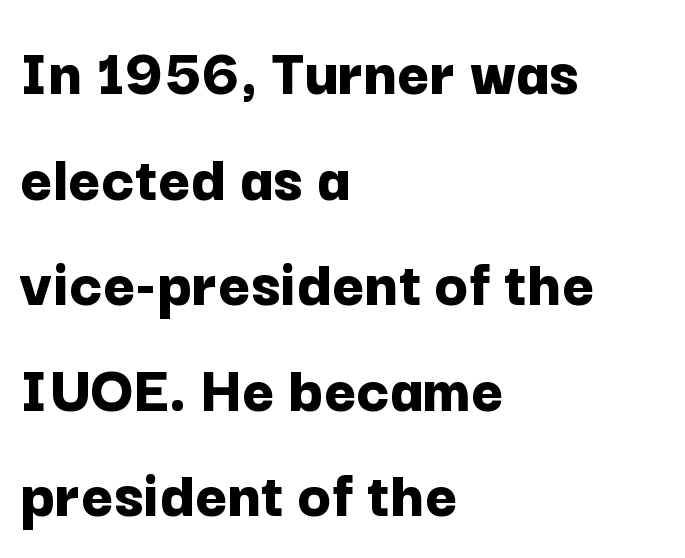
{"serif": "no", "italic": "no", "bold": "yes", "weight": "bold", "width": "normal", "stroke_contrast": "low", "x_height": "medium", "monospaced": "no", "underline": "no", "align": "left", "line_spacing": "normal", "line_spacing_ratio": 1.53, "letter_spacing": "normal", "letter_spacing_em": 0.0, "glyph_px": 69}
